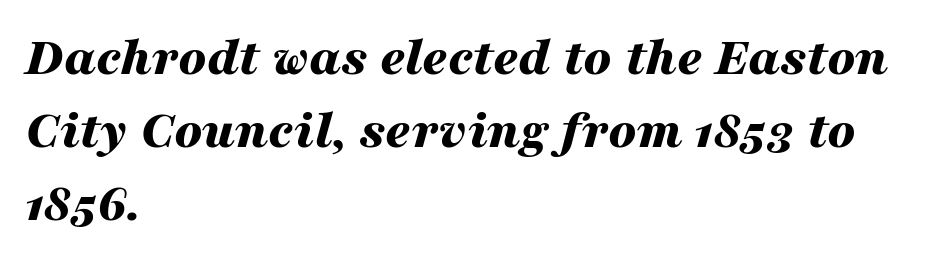
{"italic": "yes", "lean": "right", "slant_degrees": 16, "bold": "yes", "weight": "bold", "width": "wide", "stroke_contrast": "medium", "x_height": "medium", "monospaced": "no", "underline": "no", "align": "left", "line_spacing": "normal", "line_spacing_ratio": 1.33, "letter_spacing": "normal", "letter_spacing_em": 0.0, "glyph_px": 55}
